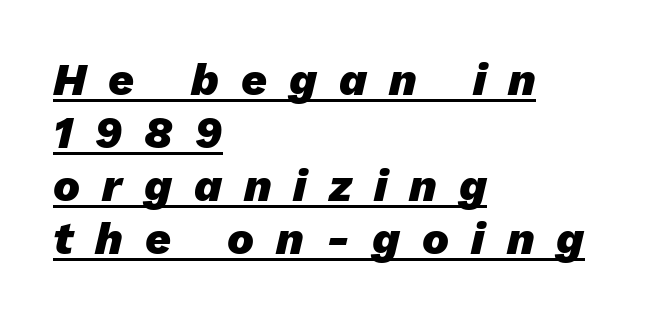
{"italic": "yes", "lean": "right", "slant_degrees": 13, "bold": "yes", "weight": "heavy", "width": "normal", "stroke_contrast": "low", "x_height": "medium", "monospaced": "no", "underline": "yes", "align": "left", "line_spacing_ratio": 1.18, "letter_spacing": "wide", "letter_spacing_em": 0.49, "glyph_px": 45}
